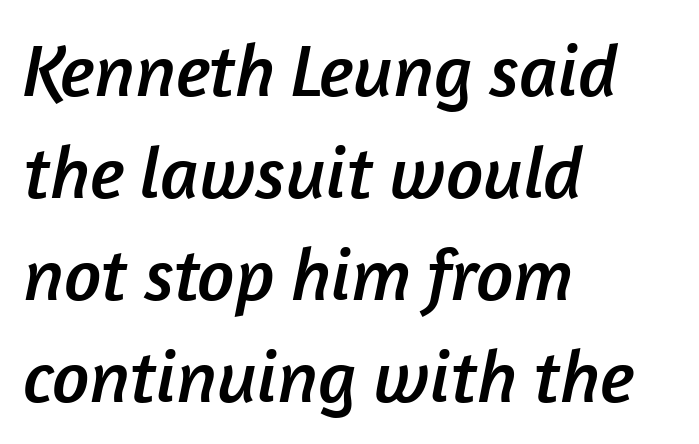
The image shows 74 px sans-serif type; set left-aligned, normal line spacing (1.38x), normal letter spacing, not underlined; low stroke contrast and a medium x-height.
